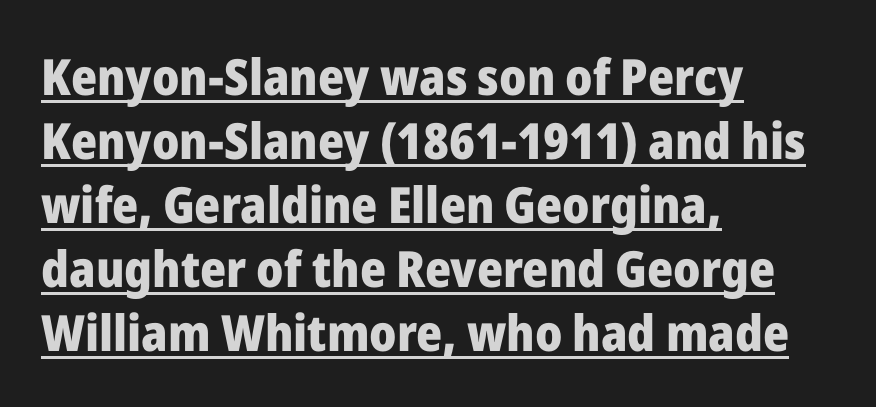
{"serif": "no", "italic": "no", "bold": "yes", "weight": "heavy", "width": "normal", "stroke_contrast": "low", "x_height": "medium", "monospaced": "no", "underline": "yes", "align": "left", "line_spacing": "normal", "line_spacing_ratio": 1.28, "letter_spacing": "normal", "letter_spacing_em": 0.0, "glyph_px": 50}
